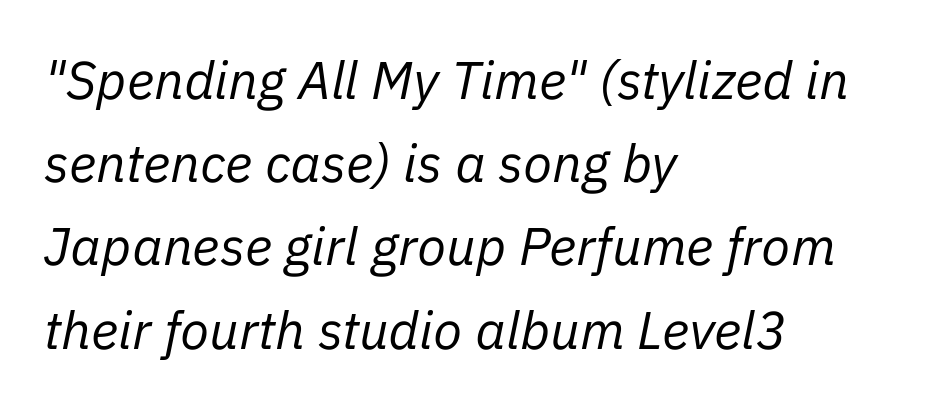
{"italic": "yes", "lean": "right", "slant_degrees": 11, "bold": "no", "weight": "regular", "width": "normal", "stroke_contrast": "low", "x_height": "medium", "monospaced": "no", "underline": "no", "align": "left", "line_spacing": "normal", "line_spacing_ratio": 1.57, "letter_spacing": "normal", "letter_spacing_em": 0.0, "glyph_px": 53}
